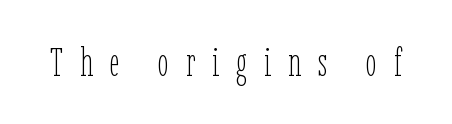
Q: Is the text bold? A: No.
Q: Is the text italic (slanted)? A: No, it is upright.
Q: Is the text underlined? A: No.
Q: Is the spacing between letters normal or unusually wide? A: Unusually wide.
Q: Width (condensed, normal, or wide)? A: Condensed.
Q: Stroke contrast? A: Low.
Q: x-height? A: Medium.
Q: Monospaced? A: No.
